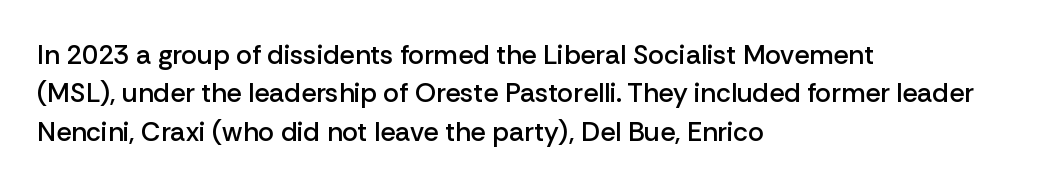
{"italic": "no", "bold": "semi", "underline": "no", "align": "left", "line_spacing": "normal", "line_spacing_ratio": 1.42, "letter_spacing": "normal", "letter_spacing_em": 0.0, "glyph_px": 27}
